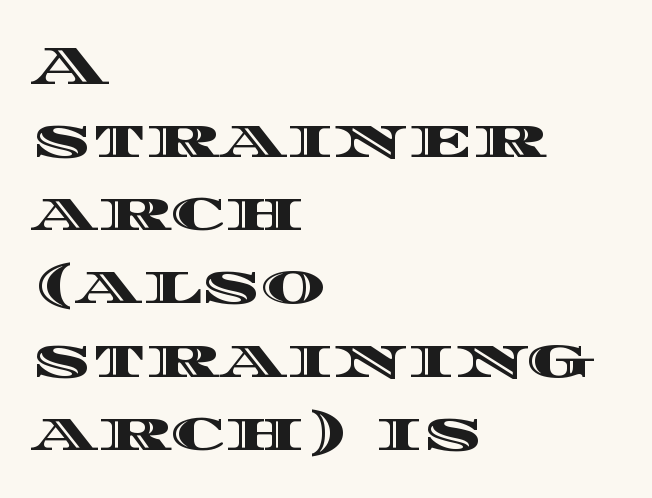
Q: Is the text italic (slanted)? A: No, it is upright.
Q: Is the text underlined? A: No.
Q: How is the paragraph aligned? A: Left-aligned.
Q: Is the spacing between letters normal or unusually wide? A: Normal.
Q: Is the spacing between lines tight, normal or loose? A: Normal.
Q: Width (condensed, normal, or wide)? A: Wide.
Q: x-height? A: Large.
Q: Monospaced? A: No.
